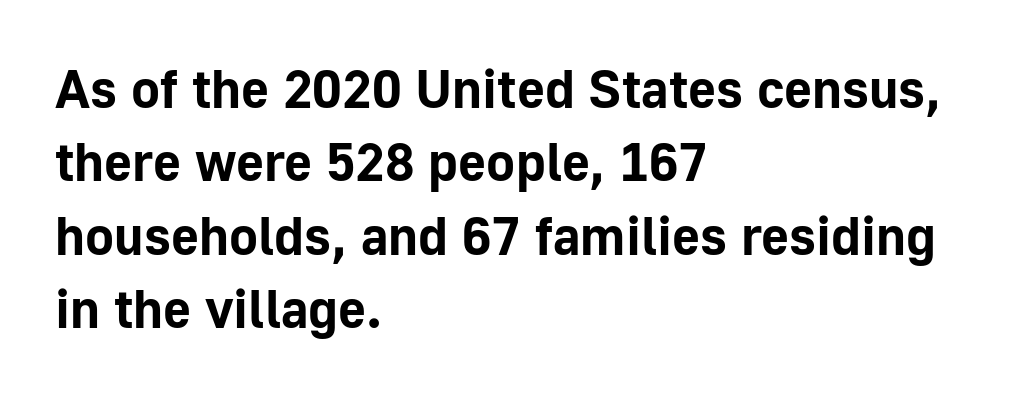
{"serif": "no", "italic": "no", "bold": "yes", "weight": "bold", "width": "normal", "stroke_contrast": "low", "x_height": "medium", "monospaced": "no", "underline": "no", "align": "left", "line_spacing": "normal", "line_spacing_ratio": 1.36, "letter_spacing": "normal", "letter_spacing_em": 0.0, "glyph_px": 54}
